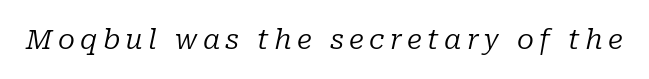
Q: Is the text bold? A: No.
Q: Is the text italic (slanted)? A: Yes, it leans right by about 10 degrees.
Q: Is the typeface a serif or a sans-serif typeface? A: Serif.
Q: Is the text underlined? A: No.
Q: Width (condensed, normal, or wide)? A: Normal.
Q: Stroke contrast? A: Low.
Q: x-height? A: Medium.
Q: Monospaced? A: No.
